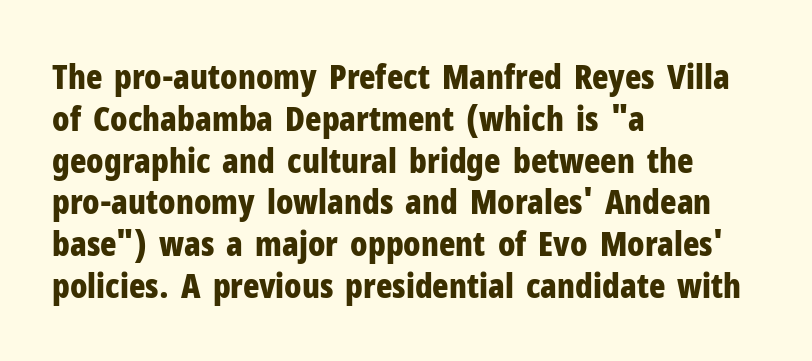
The strokes are fattened all the way to bold. You could call the tracking neutral — neither tight nor loose. Every character sits straight up, as roman type does. Notice how the passage keeps a crisp vertical edge on the left only. No feet cap the strokes, marking this as sans-serif type. Words float on clear page, feet unadorned.
